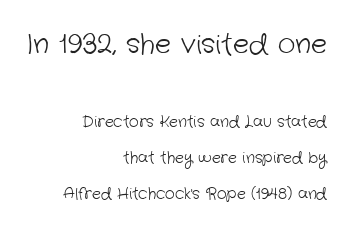
Q: Is the text bold? A: No.
Q: Is the text underlined? A: No.
Q: How is the paragraph aligned? A: Right-aligned.
Q: Is the spacing between letters normal or unusually wide? A: Normal.
Q: Is the spacing between lines tight, normal or loose? A: Loose.
Q: Which block of text is set in a larger size, the first (top) or the second (bottom)? A: The first (top) one.
